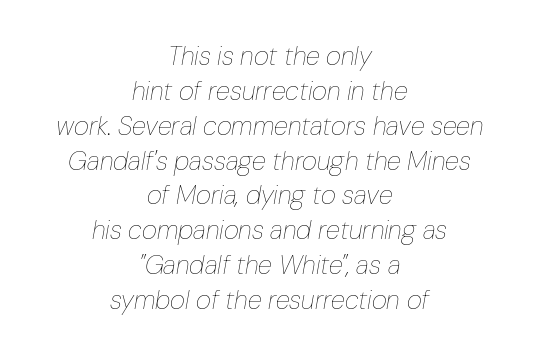
The image shows 26 px text type, italic (leaning right); set centered, normal line spacing (1.34x), normal letter spacing, not underlined.
